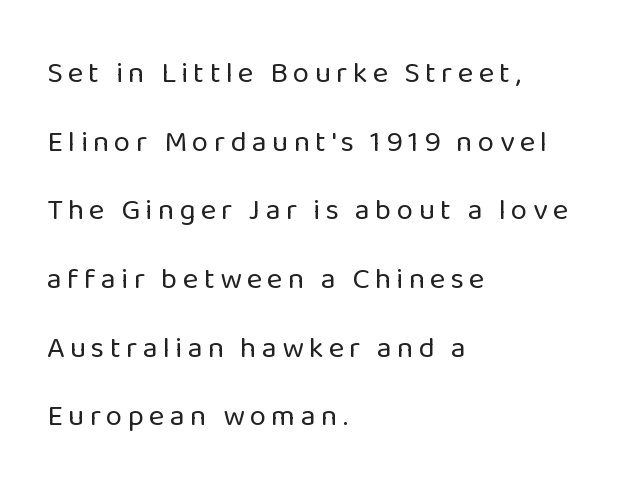
Q: Is the text bold? A: No.
Q: Is the text italic (slanted)? A: No, it is upright.
Q: Is the typeface a serif or a sans-serif typeface? A: Sans-serif.
Q: Is the text underlined? A: No.
Q: How is the paragraph aligned? A: Left-aligned.
Q: Is the spacing between lines tight, normal or loose? A: Loose.
Q: Width (condensed, normal, or wide)? A: Normal.
Q: Stroke contrast? A: Low.
Q: x-height? A: Medium.
Q: Monospaced? A: No.
